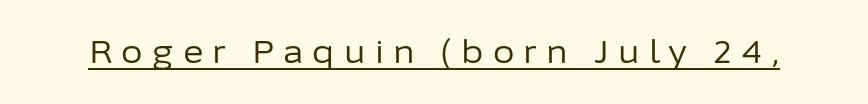
Weight: in the light-to-regular range. The passage shown is typeset with a sans-serif family. Each letter keeps its own natural width here, so spacing adapts to shape. This is the regular roman posture of the typeface. Students, observe the line beneath the letters — that is underlining.
